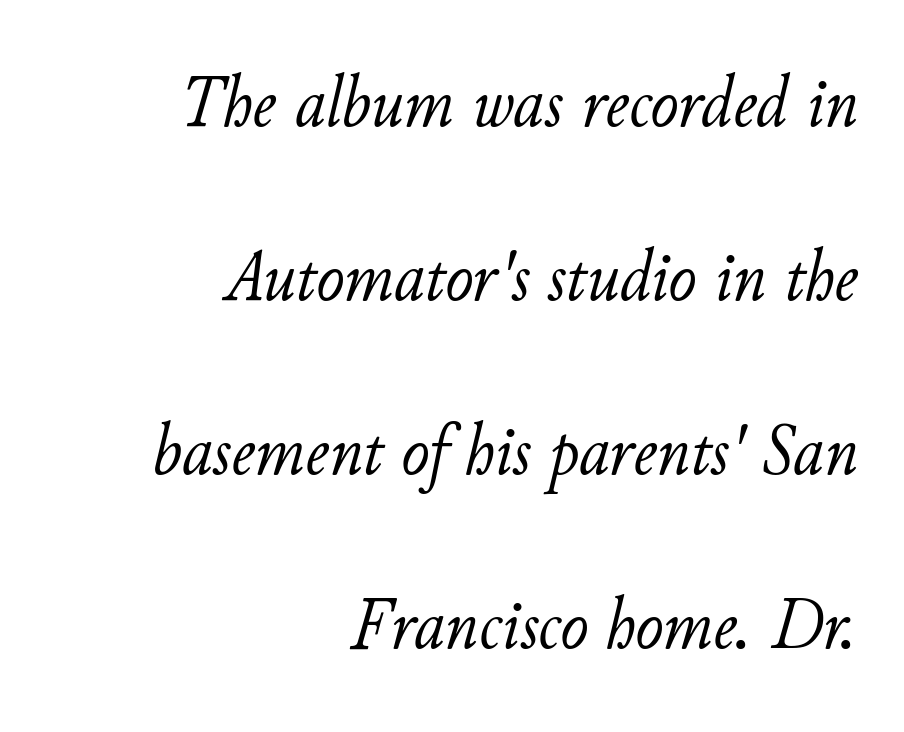
The image shows 75 px light type, italic (leaning right); set right-aligned, loose line spacing (2.32x), normal letter spacing, not underlined; low stroke contrast and a small x-height.
